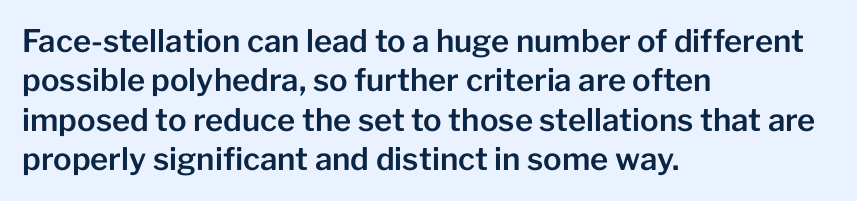
Q: Is the text italic (slanted)? A: No, it is upright.
Q: Is the typeface a serif or a sans-serif typeface? A: Sans-serif.
Q: Is the text underlined? A: No.
Q: How is the paragraph aligned? A: Left-aligned.
Q: Is the spacing between letters normal or unusually wide? A: Normal.
Q: Is the spacing between lines tight, normal or loose? A: Normal.
Q: Width (condensed, normal, or wide)? A: Normal.
Q: Stroke contrast? A: Low.
Q: x-height? A: Medium.
Q: Monospaced? A: No.
